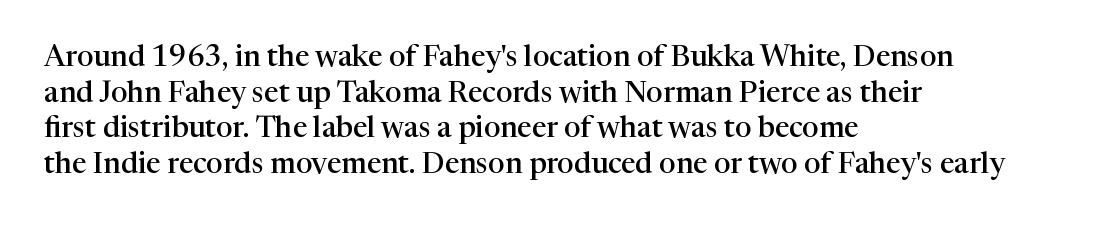
Rendered with straight, roman letterforms. The strip under each line holds only bare page. No extra tracking has been applied to these lines. A somewhat darkened texture: the type is semibold rather than bold. The face used here is proportionally spaced, like ordinary book or web type.
